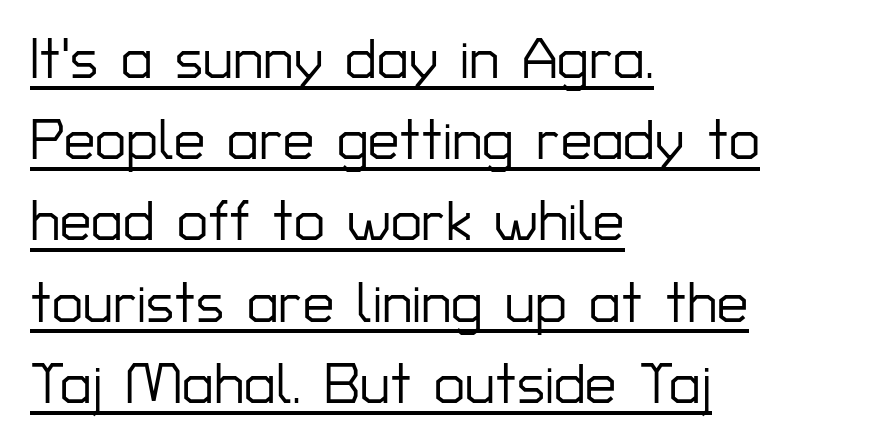
The image shows 56 px sans-serif type, upright; set left-aligned, normal line spacing (1.45x), normal letter spacing, underlined; low stroke contrast and a medium x-height.
